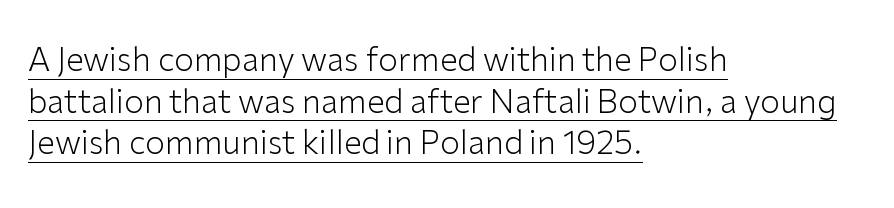
Q: Is the text bold? A: No.
Q: Is the text italic (slanted)? A: No, it is upright.
Q: Is the typeface a serif or a sans-serif typeface? A: Sans-serif.
Q: Is the text underlined? A: Yes.
Q: How is the paragraph aligned? A: Left-aligned.
Q: Is the spacing between letters normal or unusually wide? A: Normal.
Q: Is the spacing between lines tight, normal or loose? A: Normal.
Q: Width (condensed, normal, or wide)? A: Normal.
Q: Stroke contrast? A: Low.
Q: x-height? A: Medium.
Q: Monospaced? A: No.
